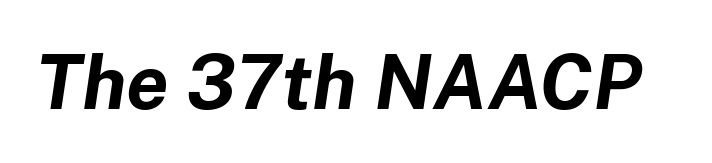
The image shows 76 px bold type, italic (leaning right); set normal letter spacing, not underlined; low stroke contrast and a medium x-height.
